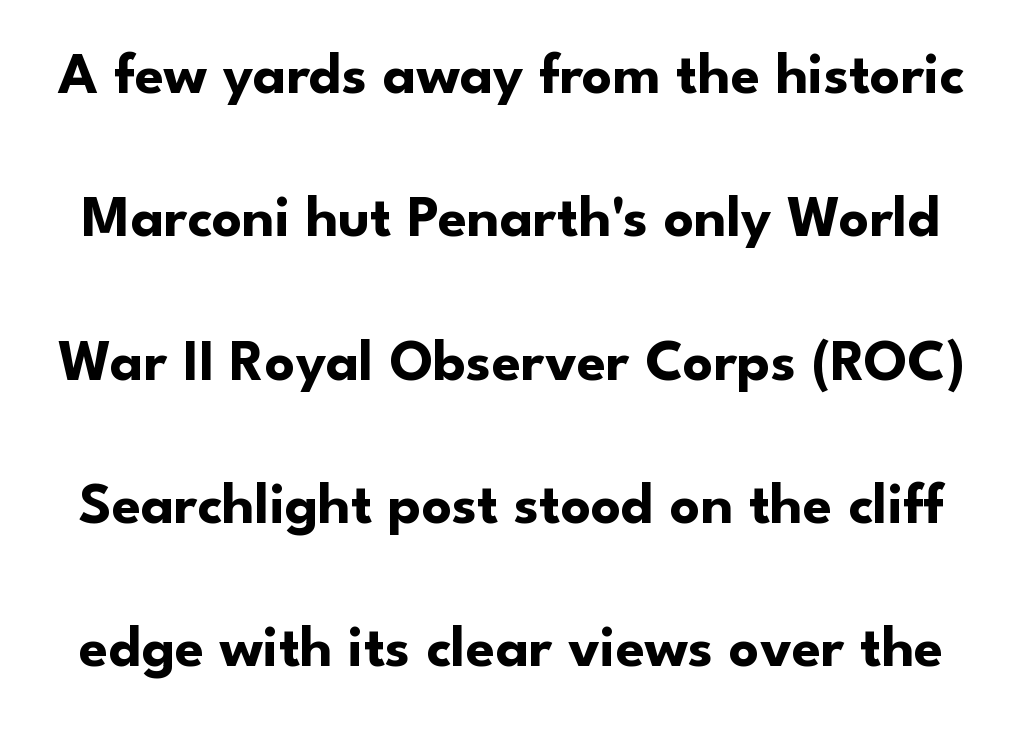
{"serif": "no", "italic": "no", "bold": "yes", "weight": "bold", "width": "normal", "stroke_contrast": "low", "x_height": "small", "monospaced": "no", "underline": "no", "line_spacing": "loose", "line_spacing_ratio": 2.43, "letter_spacing": "normal", "letter_spacing_em": 0.0, "glyph_px": 59}
